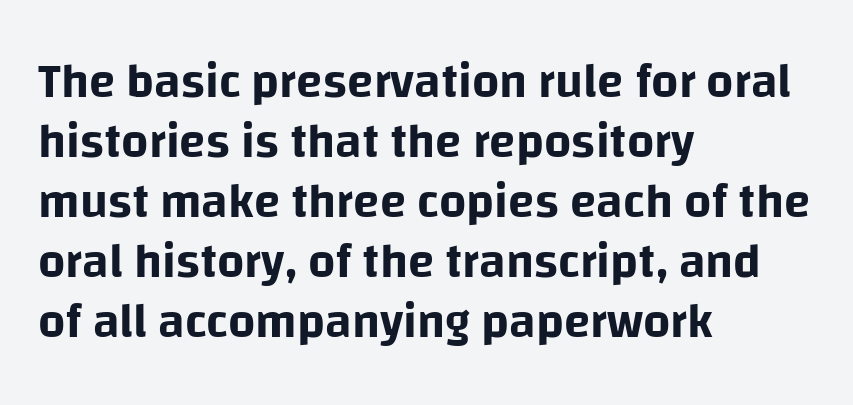
{"serif": "no", "italic": "no", "width": "normal", "stroke_contrast": "low", "x_height": "large", "monospaced": "no", "underline": "no", "align": "left", "line_spacing": "normal", "line_spacing_ratio": 1.25, "letter_spacing": "normal", "letter_spacing_em": 0.0, "glyph_px": 48}
